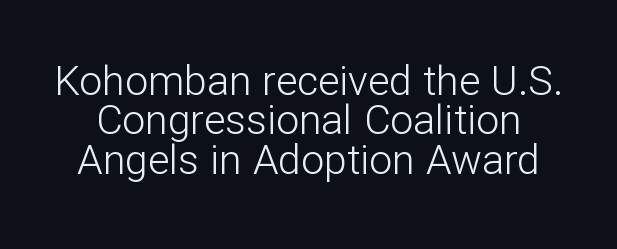
The image shows 41 px light sans-serif type, upright; set tight line spacing (0.96x), normal letter spacing, not underlined; low stroke contrast and a medium x-height.
